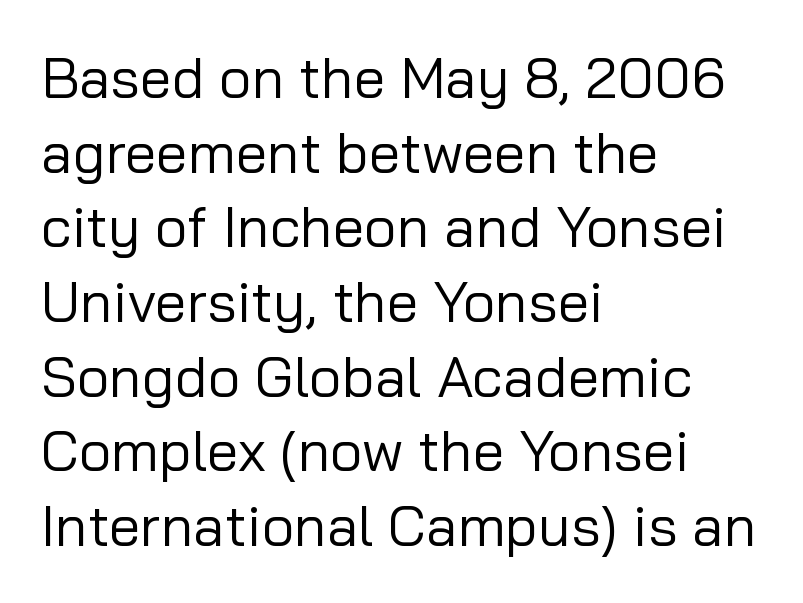
{"serif": "no", "italic": "no", "bold": "no", "weight": "regular", "width": "normal", "stroke_contrast": "low", "x_height": "medium", "monospaced": "no", "underline": "no", "align": "left", "line_spacing": "normal", "line_spacing_ratio": 1.31, "letter_spacing": "normal", "letter_spacing_em": 0.0, "glyph_px": 57}
